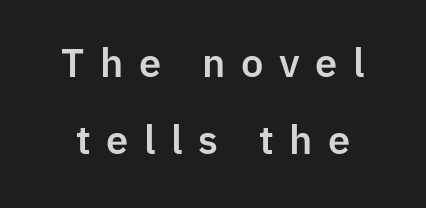
The image shows 38 px sans-serif type, upright; set loose line spacing (2.03x), unusually wide letter spacing (+0.41 em), not underlined; low stroke contrast and a medium x-height.
